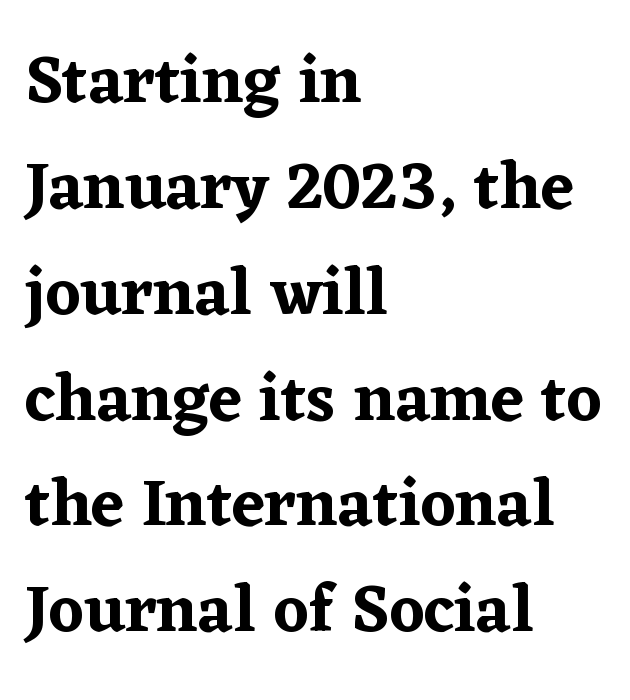
Type style note: has serifs. How would I describe the line gaps? Plain and ordinary. Observe the ordinary spacing: letters are neighbours, not strangers. The rendering uses natural spacing where letterforms have individual widths. The lines are quadded left.
